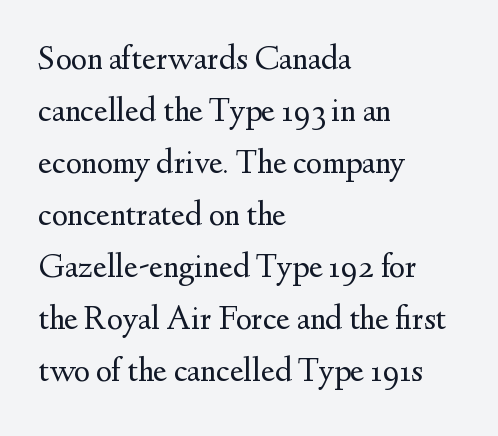
The baseline area is clear. No heavy texture on the line: the type isn't bold. In terms of letterspacing, this is plain default setting. Posture: straight, roman, zero tilt. Small tapered or slab feet sit at the stroke ends, so this counts as serif.
